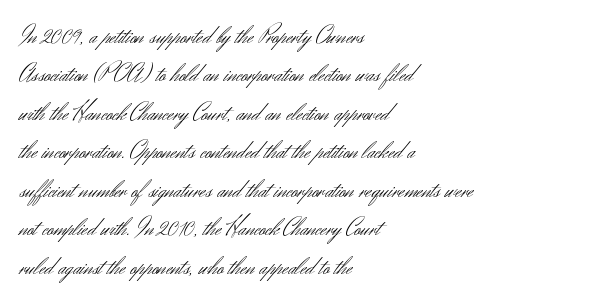
The string is rendered with underlining switched off. Tracking value appears to be zero — textbook default spacing. The lines in this sample share a left origin and differ only in where they stop. Vertical spacing — default.
